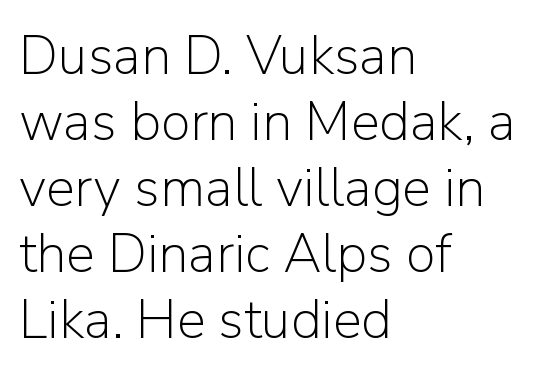
{"serif": "no", "italic": "no", "bold": "no", "weight": "light", "width": "normal", "stroke_contrast": "low", "x_height": "medium", "monospaced": "no", "underline": "no", "align": "left", "line_spacing_ratio": 1.22, "letter_spacing": "normal", "letter_spacing_em": 0.0, "glyph_px": 54}
